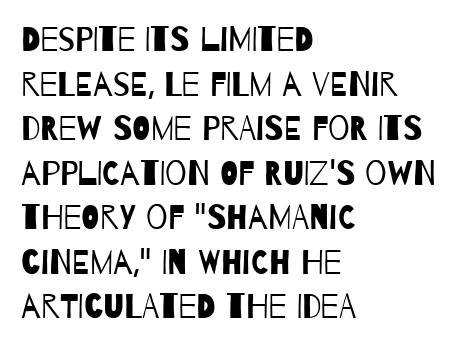
The image shows 34 px regular-weight, condensed sans-serif type; set left-aligned, normal line spacing (1.31x), normal letter spacing, not underlined; low stroke contrast and a large x-height.
